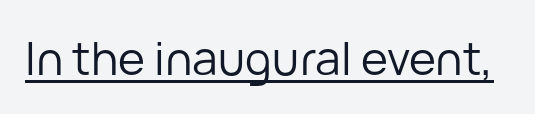
The weight tops out at a normal text grade. Quick note: underline on. Inter-character spacing is left at the font's built-in metrics. The letters stand upright; this is a roman face. The face used here is a sans, in the tradition of grotesques and geometrics.
